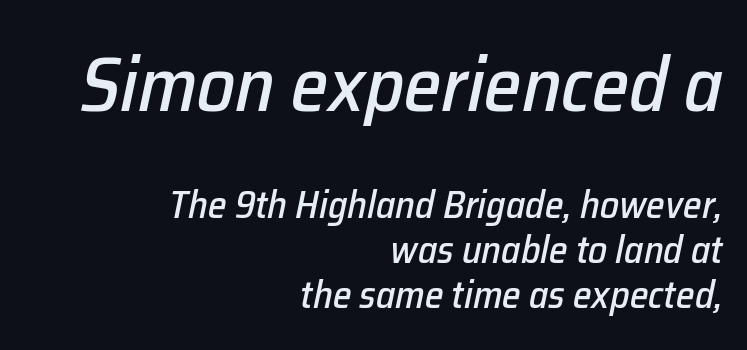
{"italic": "yes", "lean": "right", "slant_degrees": 12, "width": "normal", "stroke_contrast": "low", "x_height": "medium", "monospaced": "no", "underline": "no", "align": "right", "line_spacing_ratio": 1.18, "letter_spacing": "normal", "letter_spacing_em": 0.0, "larger_block": "first", "size_ratio": 2.0, "glyph_px": 76}
